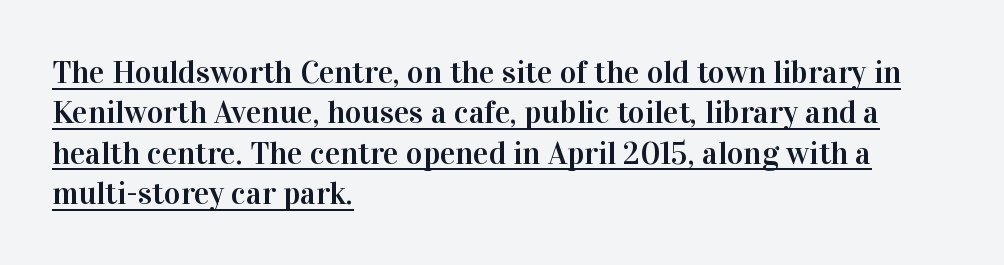
{"serif": "yes", "italic": "no", "width": "normal", "stroke_contrast": "high", "x_height": "medium", "monospaced": "no", "underline": "yes", "align": "left", "line_spacing": "normal", "line_spacing_ratio": 1.26, "letter_spacing": "normal", "letter_spacing_em": 0.0, "glyph_px": 32}
